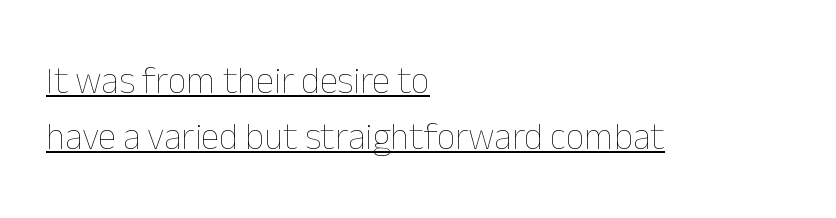
Q: Is the text bold? A: No.
Q: Is the text italic (slanted)? A: No, it is upright.
Q: Is the text underlined? A: Yes.
Q: How is the paragraph aligned? A: Left-aligned.
Q: Is the spacing between letters normal or unusually wide? A: Normal.
Q: Is the spacing between lines tight, normal or loose? A: Normal.
Q: Width (condensed, normal, or wide)? A: Normal.
Q: Stroke contrast? A: Low.
Q: x-height? A: Medium.
Q: Monospaced? A: No.
